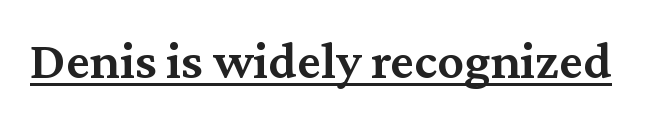
The letters sit at their default tracking, neither squeezed nor spread. This is underlined copy, the kind a proofreader might mark for attention. In terms of weight, the rendering is demibold, just under bold. The type sits square on the baseline with zero lean. Do the characters align in a grid? No, the font is proportional.
